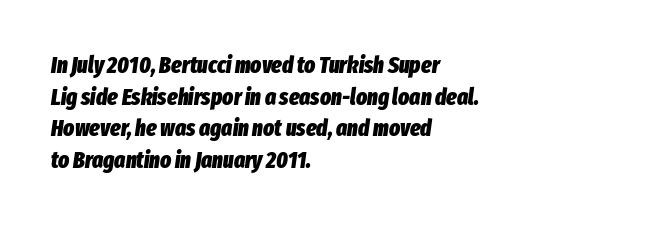
{"italic": "yes", "lean": "right", "slant_degrees": 8, "bold": "yes", "underline": "no", "align": "left", "line_spacing": "normal", "line_spacing_ratio": 1.37, "letter_spacing": "normal", "letter_spacing_em": 0.0, "glyph_px": 23}
